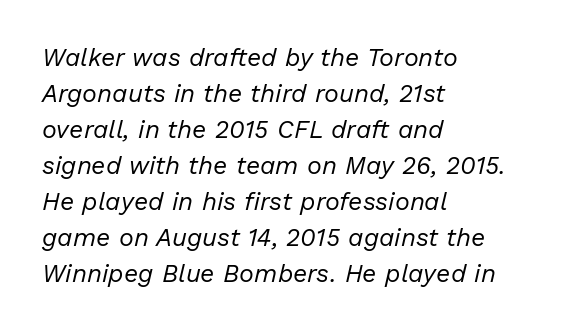
The image shows 25 px text type, italic (leaning right); set left-aligned, normal line spacing (1.44x), normal letter spacing, not underlined.
